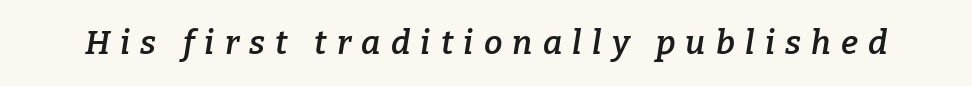
{"serif": "yes", "italic": "yes", "lean": "right", "slant_degrees": 9, "bold": "semi", "weight": "semibold", "width": "normal", "stroke_contrast": "low", "x_height": "medium", "monospaced": "no", "underline": "no", "letter_spacing": "wide", "letter_spacing_em": 0.31, "glyph_px": 33}
